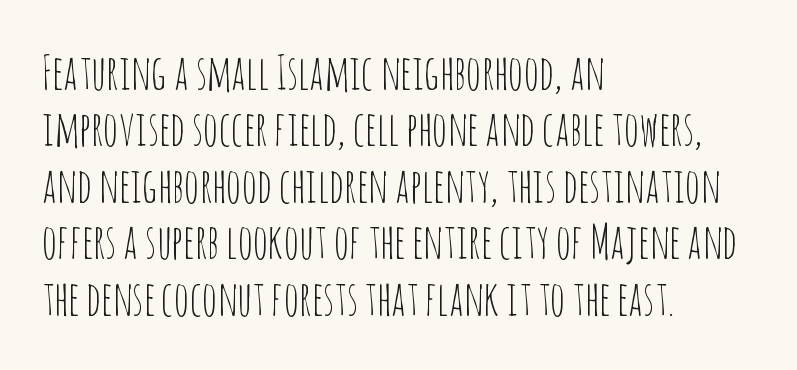
The image shows 47 px thin, condensed sans-serif type, upright; set left-aligned, line spacing 1.2x, normal letter spacing, not underlined; low stroke contrast and a large x-height.
